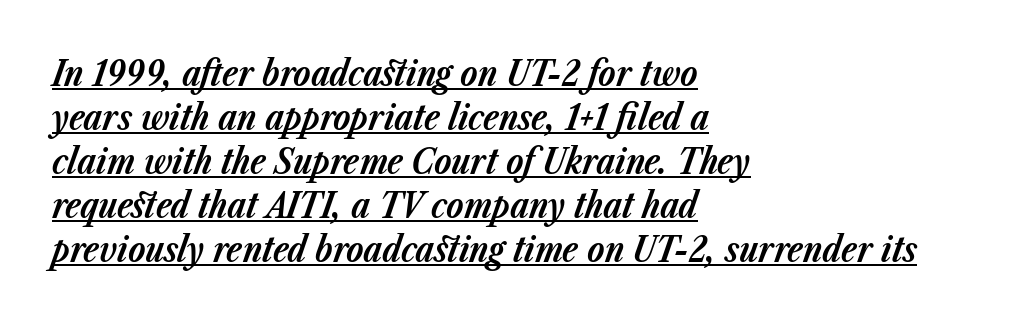
{"italic": "yes", "lean": "right", "slant_degrees": 23, "bold": "yes", "weight": "bold", "width": "normal", "stroke_contrast": "low", "x_height": "medium", "monospaced": "no", "underline": "yes", "align": "left", "line_spacing": "normal", "line_spacing_ratio": 1.26, "letter_spacing": "normal", "letter_spacing_em": 0.0, "glyph_px": 35}
